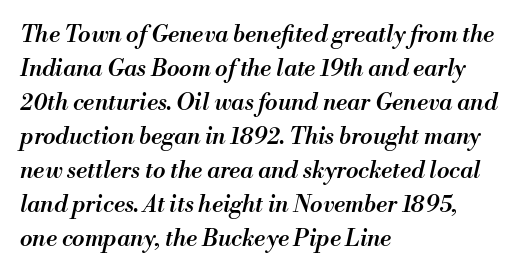
The image shows 23 px text type, italic (leaning right); set left-aligned, normal line spacing (1.48x), normal letter spacing, not underlined.
